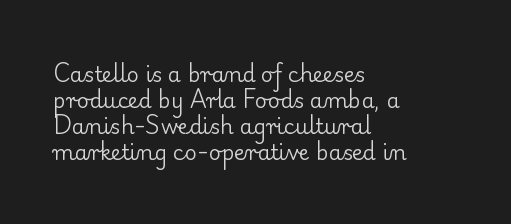
The typography opts for an upright posture over an oblique one. Unmarked baselines from the first word to the last. Students, note that the glyphs here touch the page at normal intervals. Which margin do the lines hug? The left one — the right edge is uneven. The typesetting does not lean heavy: it is not bold.
